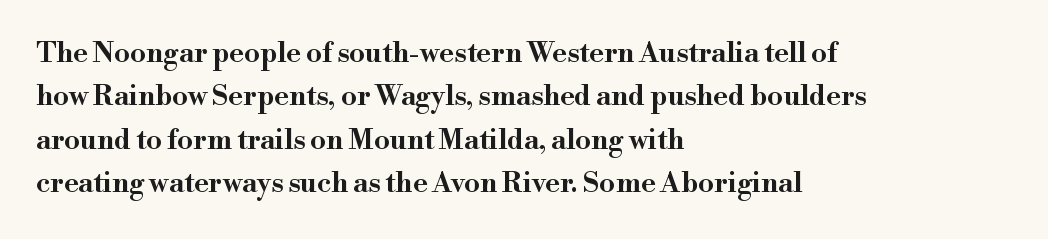
The space between consecutive lines is moderate. Letterform terminals end in serifs throughout the passage. Does extra space separate the letters? No, they use regular spacing. The letters stand straight up with perfectly vertical stems.
